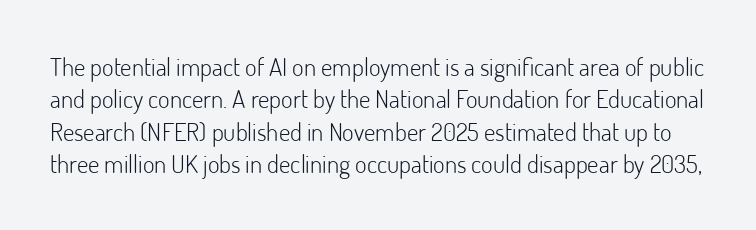
Q: Is the text bold? A: No.
Q: Is the text italic (slanted)? A: No, it is upright.
Q: Is the text underlined? A: No.
Q: Is the spacing between letters normal or unusually wide? A: Normal.
Q: Is the spacing between lines tight, normal or loose? A: Normal.
